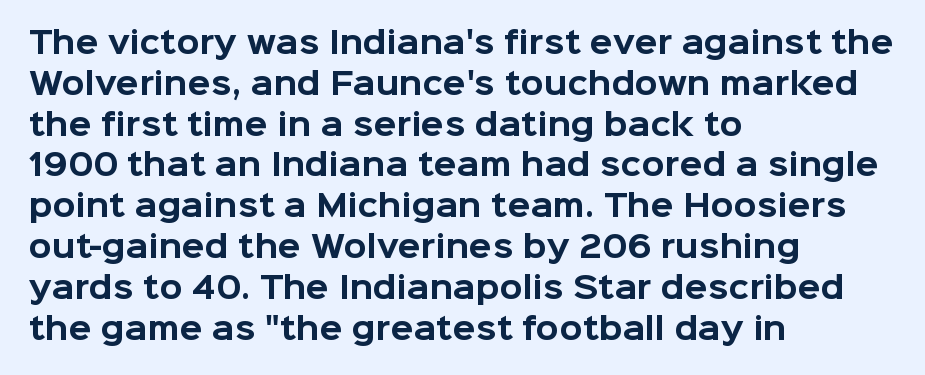
{"serif": "no", "italic": "no", "bold": "yes", "weight": "bold", "width": "normal", "stroke_contrast": "low", "x_height": "medium", "monospaced": "no", "underline": "no", "align": "left", "line_spacing": "normal", "line_spacing_ratio": 1.36, "letter_spacing": "normal", "letter_spacing_em": 0.0, "glyph_px": 30}
